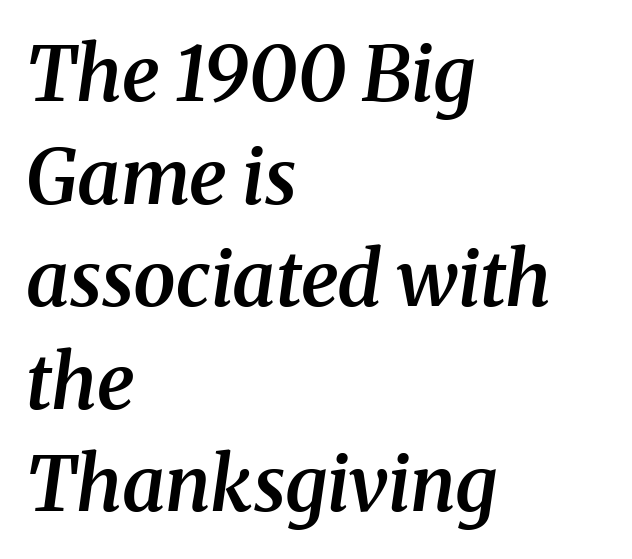
{"serif": "yes", "italic": "yes", "lean": "right", "slant_degrees": 8, "bold": "semi", "weight": "semibold", "width": "normal", "stroke_contrast": "medium", "x_height": "medium", "monospaced": "no", "underline": "no", "align": "left", "line_spacing": "normal", "line_spacing_ratio": 1.35, "letter_spacing": "normal", "letter_spacing_em": 0.0, "glyph_px": 76}
